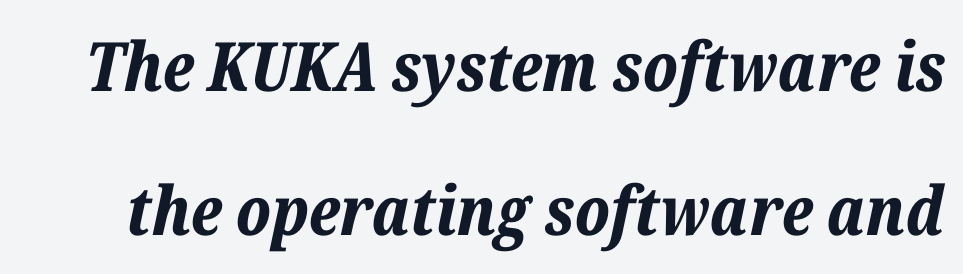
Q: Is the text bold? A: Yes.
Q: Is the text italic (slanted)? A: Yes, it leans right by about 12 degrees.
Q: Is the text underlined? A: No.
Q: Is the spacing between letters normal or unusually wide? A: Normal.
Q: Is the spacing between lines tight, normal or loose? A: Loose.
Q: Width (condensed, normal, or wide)? A: Normal.
Q: Stroke contrast? A: Low.
Q: x-height? A: Medium.
Q: Monospaced? A: No.
